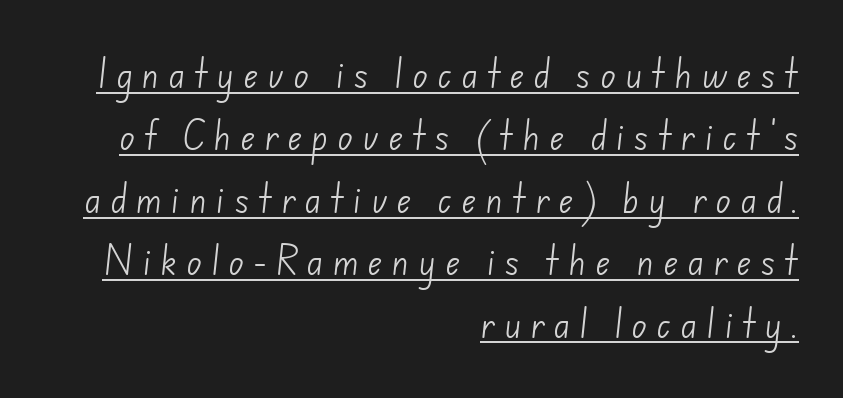
The image shows 32 px light sans-serif type; set right-aligned, loose line spacing (1.95x), unusually wide letter spacing (+0.28 em), underlined; low stroke contrast and a small x-height.
